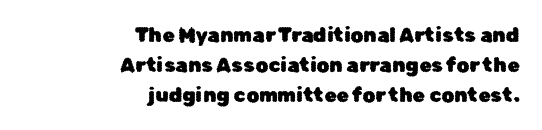
{"italic": "no", "underline": "no", "align": "right", "line_spacing": "normal", "line_spacing_ratio": 1.49, "letter_spacing": "normal", "letter_spacing_em": 0.0, "glyph_px": 20}
